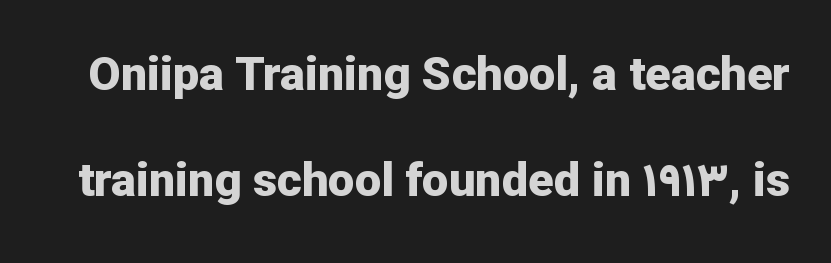
{"serif": "no", "italic": "no", "bold": "yes", "weight": "bold", "width": "normal", "stroke_contrast": "low", "x_height": "medium", "monospaced": "no", "underline": "no", "line_spacing": "loose", "line_spacing_ratio": 2.25, "letter_spacing": "normal", "letter_spacing_em": 0.0, "glyph_px": 47}
